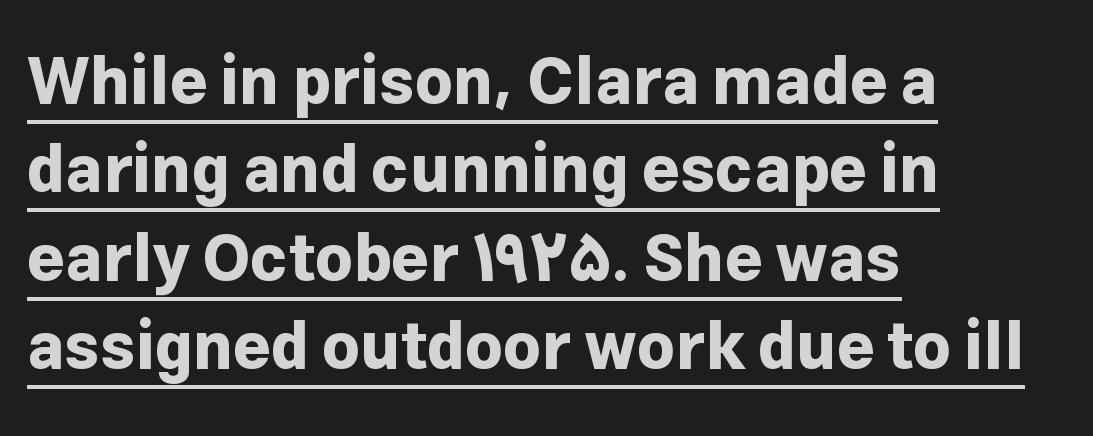
Does a line run under the words? Yes, clearly. Summary of weight: heavy, a full bold. Left-aligned paragraph, ragged on the right. Note: no serifs on the glyphs. A typesetter would call this proportional, since set widths differ per character. In terms of letterspacing, this is plain default setting.
